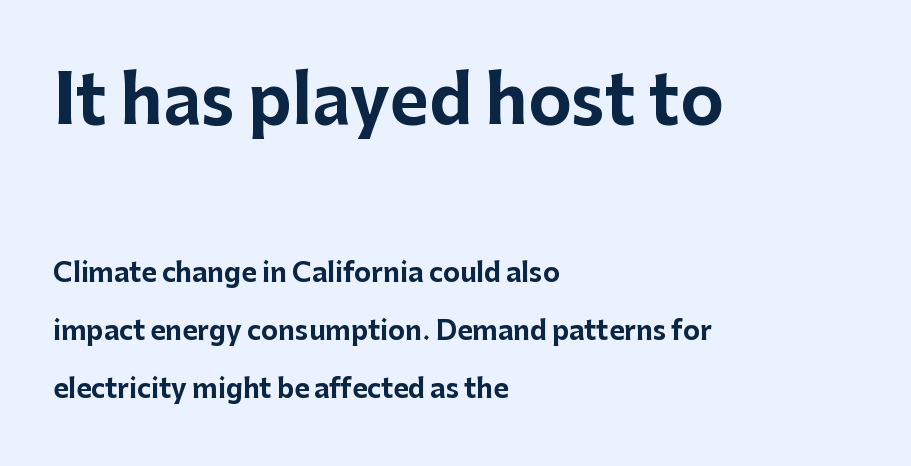
The image shows 66 px bold sans-serif type, upright; set left-aligned, loose line spacing (2.24x), normal letter spacing, not underlined; the first (top) block is 2.54x larger; low stroke contrast and a medium x-height.
